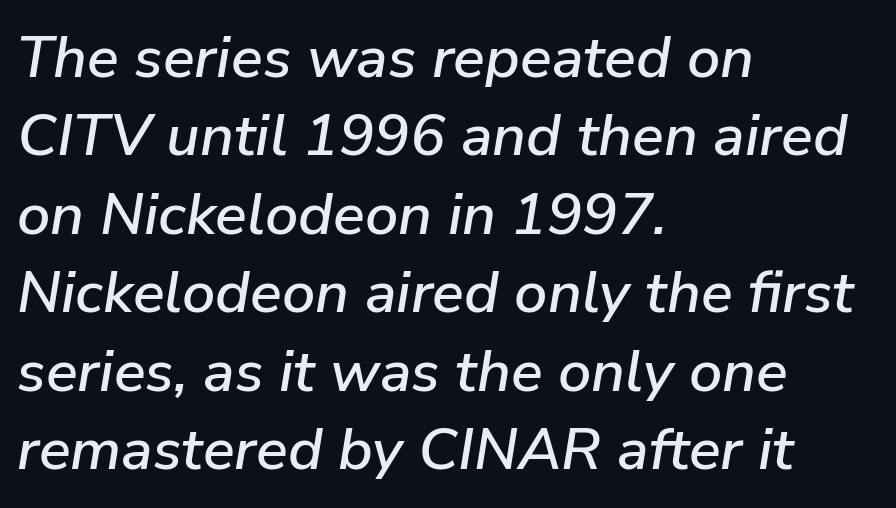
The image shows 59 px text type, italic (leaning right); set left-aligned, normal line spacing (1.33x), normal letter spacing, not underlined; low stroke contrast and a medium x-height.
